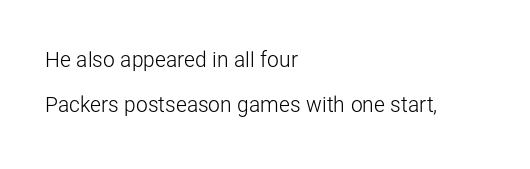
Q: Is the text bold? A: No.
Q: Is the text italic (slanted)? A: No, it is upright.
Q: Is the text underlined? A: No.
Q: How is the paragraph aligned? A: Left-aligned.
Q: Is the spacing between letters normal or unusually wide? A: Normal.
Q: Is the spacing between lines tight, normal or loose? A: Loose.
